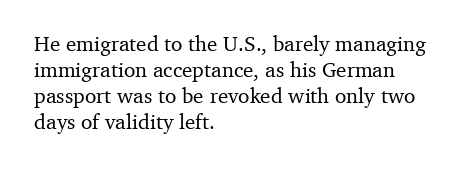
The image shows 21 px text type, upright; set left-aligned, line spacing 1.24x, normal letter spacing, not underlined.
